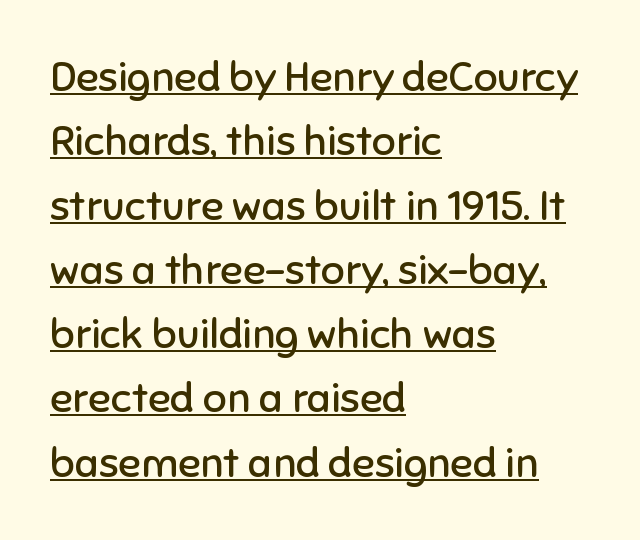
Q: Is the text bold? A: No.
Q: Is the text italic (slanted)? A: No, it is upright.
Q: Is the typeface a serif or a sans-serif typeface? A: Sans-serif.
Q: Is the text underlined? A: Yes.
Q: How is the paragraph aligned? A: Left-aligned.
Q: Is the spacing between letters normal or unusually wide? A: Normal.
Q: Is the spacing between lines tight, normal or loose? A: Normal.
Q: Width (condensed, normal, or wide)? A: Normal.
Q: Stroke contrast? A: Low.
Q: x-height? A: Medium.
Q: Monospaced? A: No.
